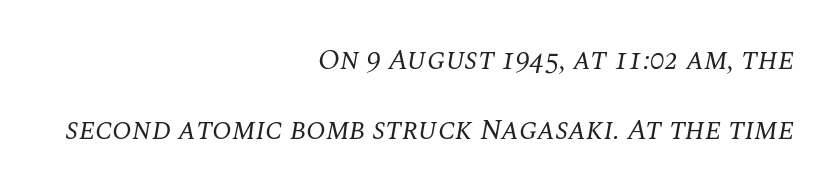
The image shows 29 px regular-weight serif type, italic (leaning right); set right-aligned, loose line spacing (2.43x), normal letter spacing, not underlined; medium stroke contrast and a large x-height.
